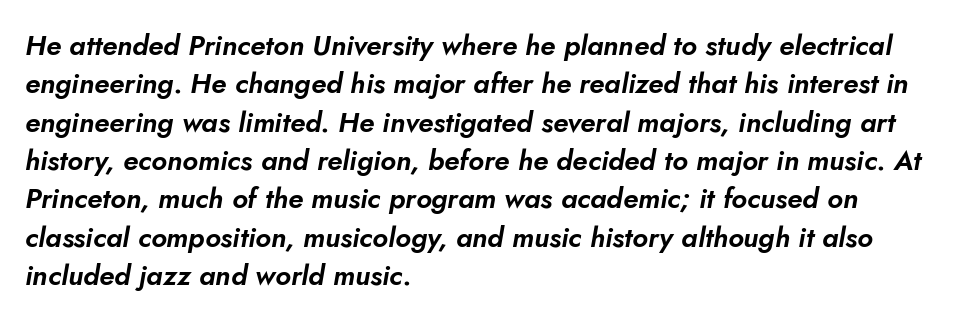
{"italic": "yes", "lean": "right", "slant_degrees": 10, "width": "normal", "stroke_contrast": "low", "x_height": "small", "monospaced": "no", "underline": "no", "align": "left", "line_spacing": "normal", "line_spacing_ratio": 1.37, "letter_spacing": "normal", "letter_spacing_em": 0.0, "glyph_px": 28}
